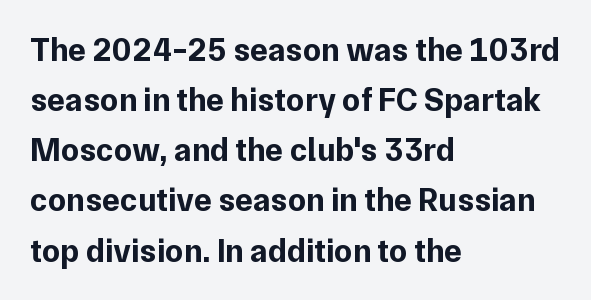
The image shows 33 px bold sans-serif type, upright; set left-aligned, normal line spacing (1.52x), normal letter spacing, not underlined; low stroke contrast and a medium x-height.
